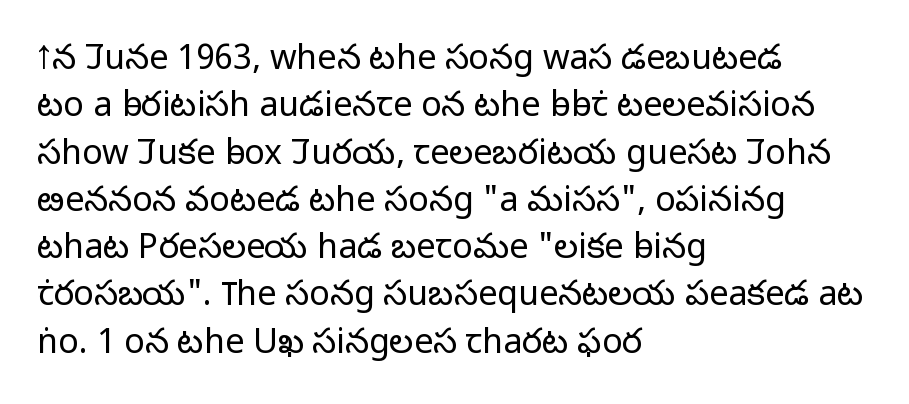
{"serif": "no", "italic": "no", "bold": "no", "weight": "light", "width": "normal", "stroke_contrast": "low", "x_height": "medium", "monospaced": "no", "underline": "no", "align": "left", "line_spacing": "normal", "line_spacing_ratio": 1.39, "letter_spacing": "normal", "letter_spacing_em": 0.0, "glyph_px": 34}
